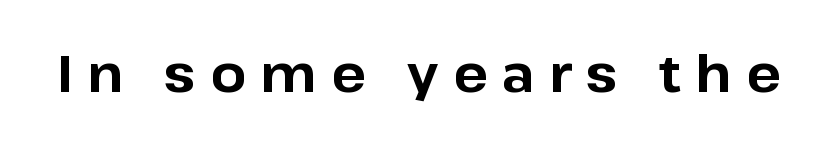
{"serif": "no", "italic": "no", "bold": "yes", "weight": "bold", "width": "normal", "stroke_contrast": "low", "x_height": "medium", "monospaced": "no", "underline": "no", "letter_spacing": "wide", "letter_spacing_em": 0.28, "glyph_px": 51}
